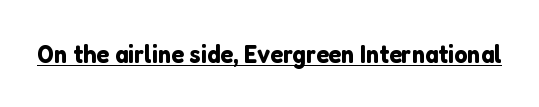
Posture: vertical. Is the letter spacing exaggerated? No — it looks like the ordinary default. These characters rest on top of a visible drawn line.
